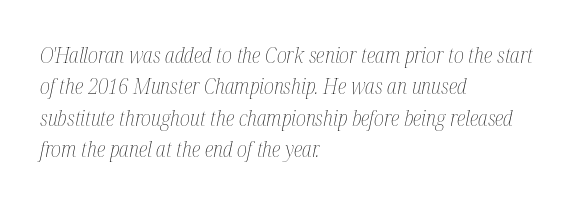
{"italic": "yes", "lean": "right", "slant_degrees": 12, "bold": "no", "underline": "no", "align": "left", "line_spacing": "normal", "line_spacing_ratio": 1.5, "letter_spacing": "normal", "letter_spacing_em": 0.0, "glyph_px": 21}
